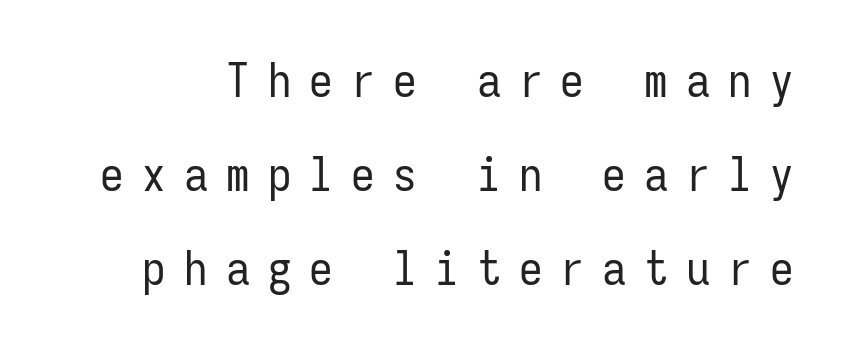
The image shows 47 px regular-weight, condensed sans-serif type, upright, monospaced; set loose line spacing (2.0x), unusually wide letter spacing (+0.39 em), not underlined; low stroke contrast and a medium x-height.
